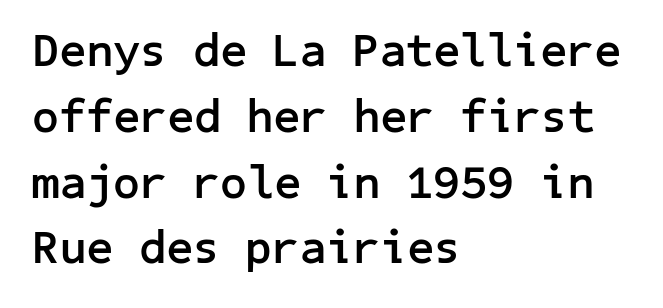
Horizontal bands of white between lines are of average thickness. Only glyphs here, with clear space below each row. Thick stems and heavy bowls — unmistakably bold. The font family rendered here belongs to the sans-serif group. Tracking here is standard; glyphs follow each other at the usual distance. The paragraph shown leans on its left margin.
